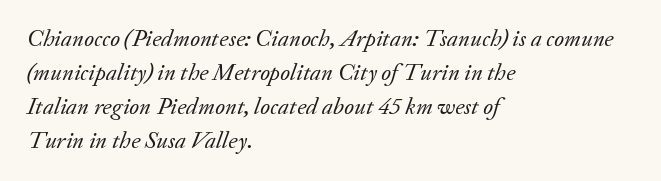
The image shows 24 px text type, italic (leaning right); set left-aligned, normal line spacing (1.41x), normal letter spacing, not underlined.
